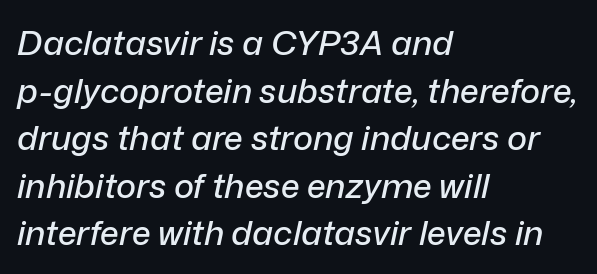
This sample is left-justified, so line endings fall wherever the words run out. Do the characters align in a grid? No, the font is proportional. The horizontal fit of the characters is conventional and even. Compared with ordinary roman type, these characters are visibly tilted. Is there much room between lines? A standard amount, neither cramped nor airy.
